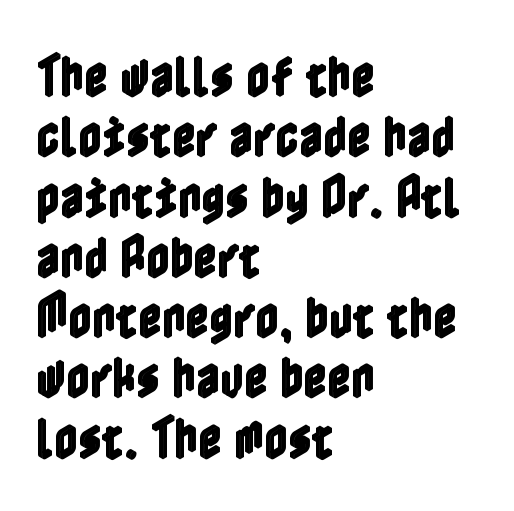
{"italic": "no", "width": "condensed", "x_height": "medium", "underline": "no", "align": "left", "line_spacing": "normal", "line_spacing_ratio": 1.31, "letter_spacing": "normal", "letter_spacing_em": 0.0, "glyph_px": 46}
